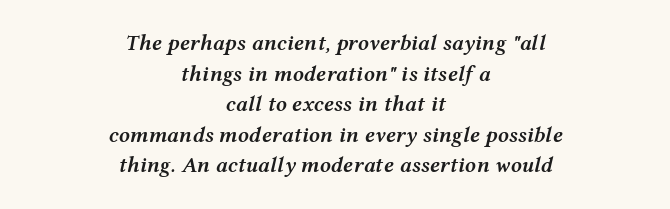
One glance says typical: line gaps are just what's usual. Look at the stroke-to-counter ratio: somewhat heavy, a semibold. Horizontal alignment here is central, giving a formal, balanced look. Inter-character spacing is left at the font's built-in metrics.
